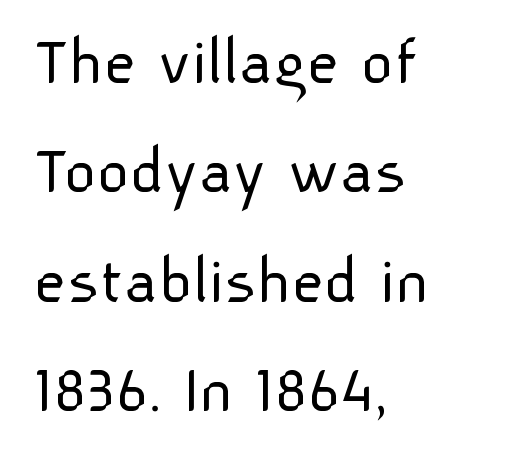
Q: Is the text bold? A: No.
Q: Is the text italic (slanted)? A: No, it is upright.
Q: Is the typeface a serif or a sans-serif typeface? A: Sans-serif.
Q: Is the text underlined? A: No.
Q: How is the paragraph aligned? A: Left-aligned.
Q: Is the spacing between letters normal or unusually wide? A: Normal.
Q: Is the spacing between lines tight, normal or loose? A: Normal.
Q: Width (condensed, normal, or wide)? A: Normal.
Q: Stroke contrast? A: Low.
Q: x-height? A: Medium.
Q: Monospaced? A: No.
